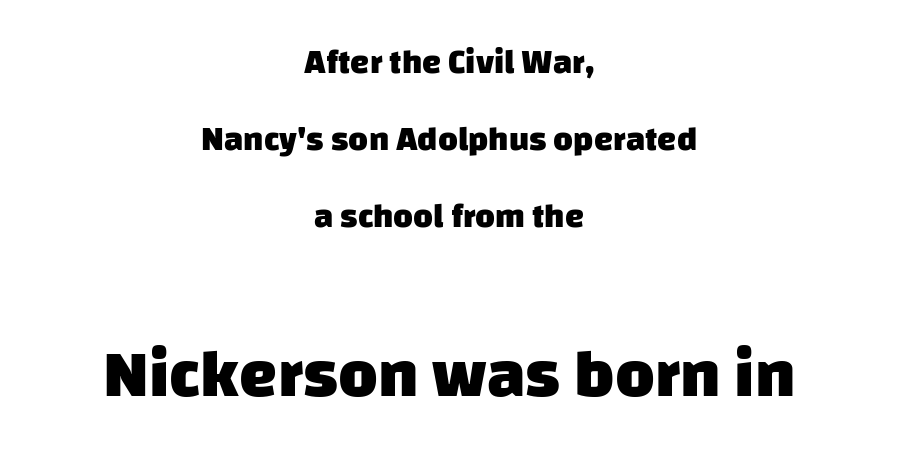
The image shows 68 px heavy sans-serif type; set centered, loose line spacing (2.27x), normal letter spacing, not underlined; the second (bottom) block is 2.0x larger; low stroke contrast and a large x-height.
